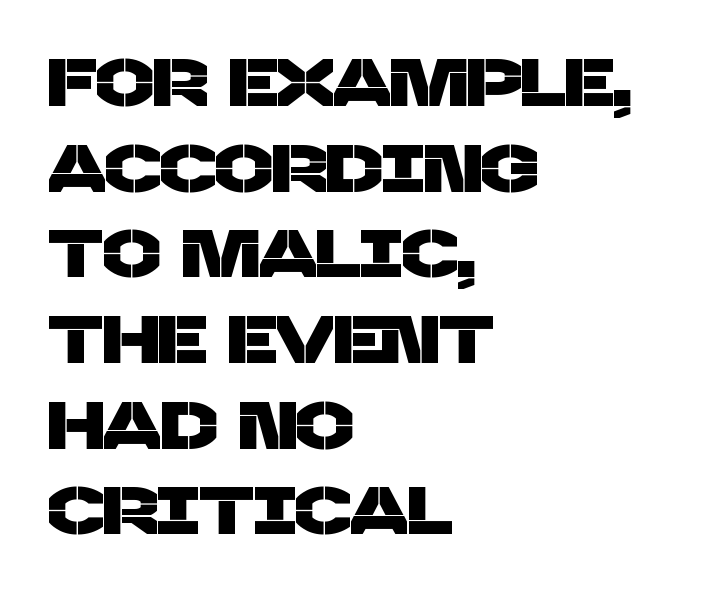
The rag falls on the right side of this text block. Check under the words: just untouched page. One glance says typical: line gaps are just what's usual. Look at the tracking — it's just the regular setting, nothing added. In terms of letterform style, serifs are entirely absent. Think of a printed novel: that variable character pitch is what you see here.
